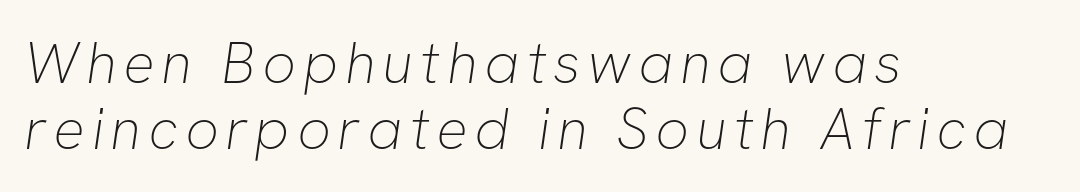
You could not count columns in this text — the font is proportionally spaced. Summary of vertical rhythm: compact, with narrow interline spacing. Compared with a typical body face, this is equally light or lighter still. Stroke terminals: plain, sans-serif.
